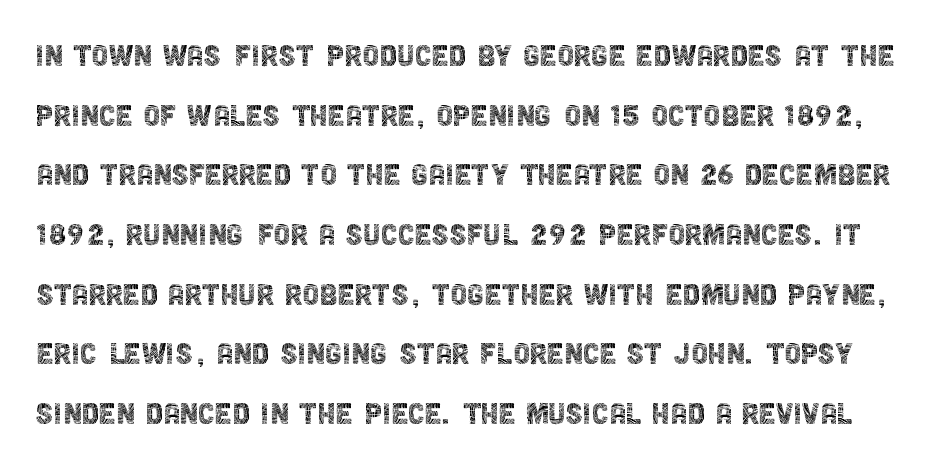
The space directly below the letters is spotless. Ordinary non-slanted type is in use. The letters advance in unequal steps, a hallmark of proportional type. Serifs: no, the terminals of the letterforms are clean. Regular leading. These glyphs show unthickened strokes, regular width or finer.
